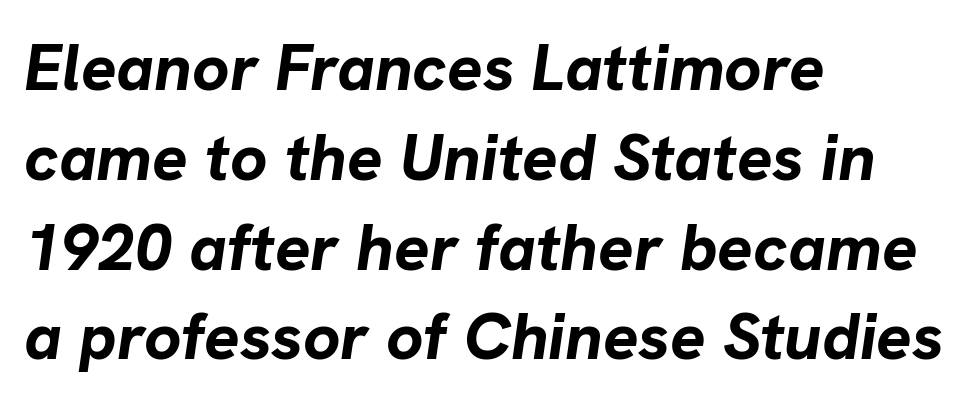
Q: Is the text bold? A: Yes.
Q: Is the text italic (slanted)? A: Yes, it leans right by about 8 degrees.
Q: Is the text underlined? A: No.
Q: How is the paragraph aligned? A: Left-aligned.
Q: Is the spacing between letters normal or unusually wide? A: Normal.
Q: Is the spacing between lines tight, normal or loose? A: Normal.
Q: Width (condensed, normal, or wide)? A: Normal.
Q: Stroke contrast? A: Low.
Q: x-height? A: Medium.
Q: Monospaced? A: No.
